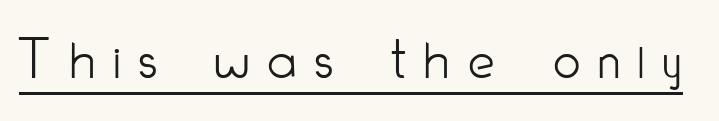
{"serif": "no", "italic": "no", "bold": "no", "weight": "light", "width": "condensed", "stroke_contrast": "low", "x_height": "small", "monospaced": "no", "underline": "yes", "letter_spacing": "wide", "letter_spacing_em": 0.31, "glyph_px": 59}
